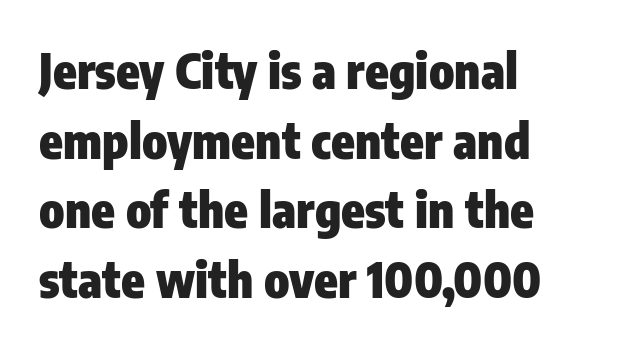
{"serif": "no", "italic": "no", "bold": "yes", "weight": "heavy", "width": "condensed", "stroke_contrast": "low", "x_height": "medium", "monospaced": "no", "underline": "no", "align": "left", "line_spacing": "normal", "line_spacing_ratio": 1.45, "letter_spacing": "normal", "letter_spacing_em": 0.0, "glyph_px": 48}
